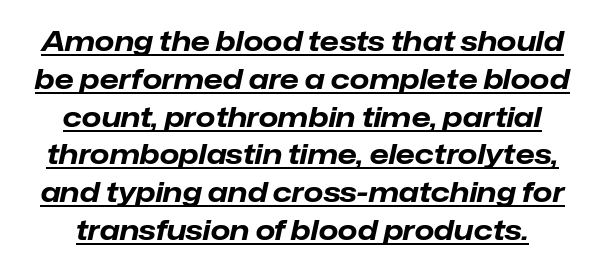
Q: Is the text bold? A: Yes.
Q: Is the text italic (slanted)? A: Yes, it leans right by about 12 degrees.
Q: Is the text underlined? A: Yes.
Q: Is the spacing between letters normal or unusually wide? A: Normal.
Q: Is the spacing between lines tight, normal or loose? A: Normal.
Q: Width (condensed, normal, or wide)? A: Normal.
Q: Stroke contrast? A: Low.
Q: x-height? A: Medium.
Q: Monospaced? A: No.
